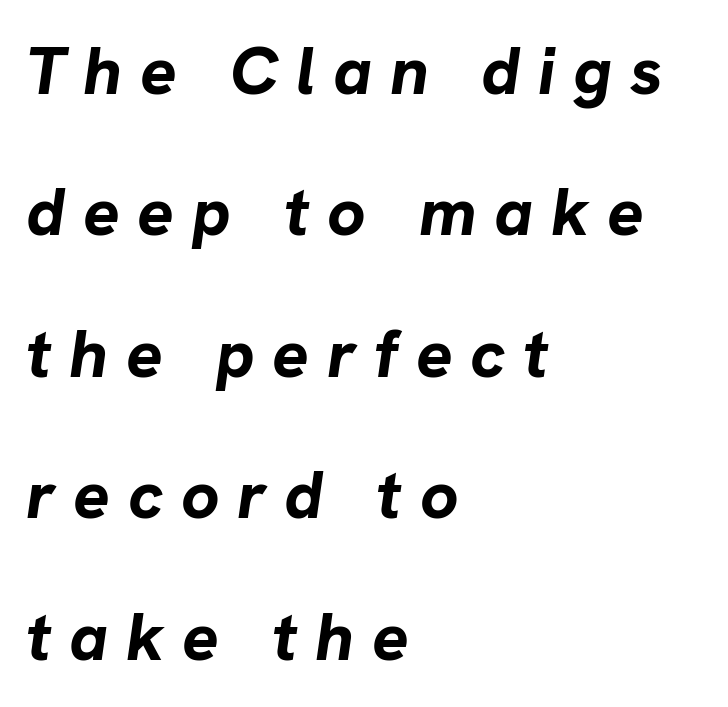
The image shows 68 px bold type, italic (leaning right); set left-aligned, loose line spacing (2.08x), unusually wide letter spacing (+0.26 em), not underlined; low stroke contrast and a medium x-height.
